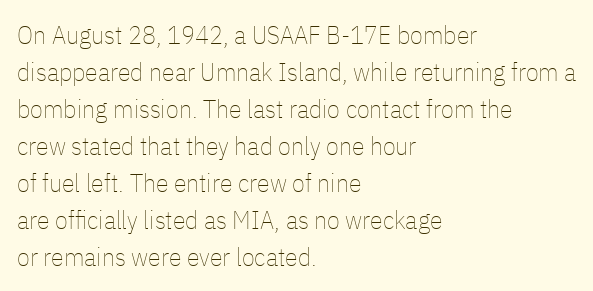
{"italic": "no", "bold": "no", "underline": "no", "align": "left", "line_spacing": "normal", "line_spacing_ratio": 1.42, "letter_spacing": "normal", "letter_spacing_em": 0.0, "glyph_px": 26}
